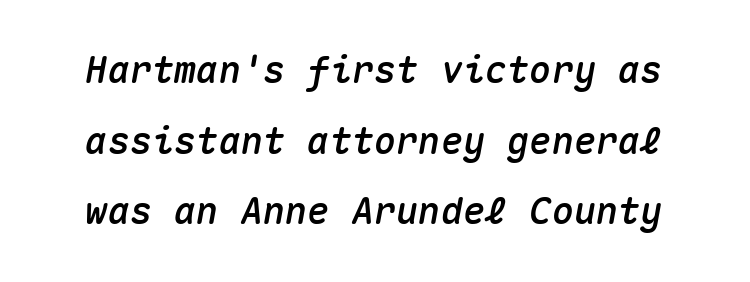
Q: Is the text italic (slanted)? A: Yes, it leans right by about 10 degrees.
Q: Is the text underlined? A: No.
Q: Is the spacing between letters normal or unusually wide? A: Normal.
Q: Is the spacing between lines tight, normal or loose? A: Loose.
Q: Width (condensed, normal, or wide)? A: Normal.
Q: Stroke contrast? A: Medium.
Q: x-height? A: Medium.
Q: Monospaced? A: Yes.
